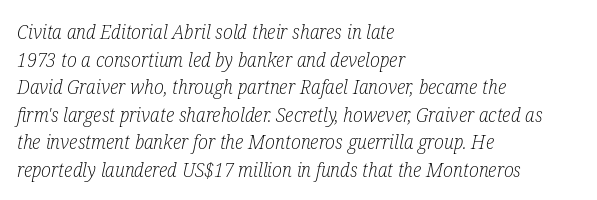
Q: Is the text bold? A: No.
Q: Is the text italic (slanted)? A: Yes, it leans right by about 12 degrees.
Q: Is the text underlined? A: No.
Q: How is the paragraph aligned? A: Left-aligned.
Q: Is the spacing between letters normal or unusually wide? A: Normal.
Q: Is the spacing between lines tight, normal or loose? A: Normal.
